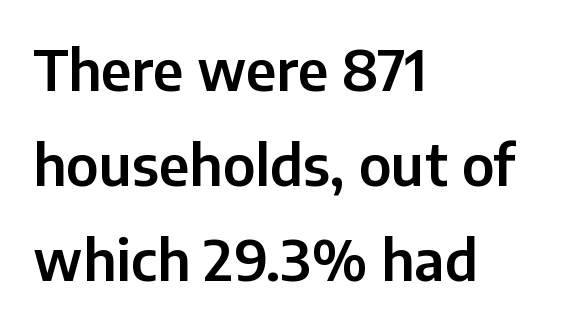
The image shows 56 px sans-serif type, upright; set left-aligned, normal line spacing (1.7x), normal letter spacing, not underlined; low stroke contrast and a medium x-height.
